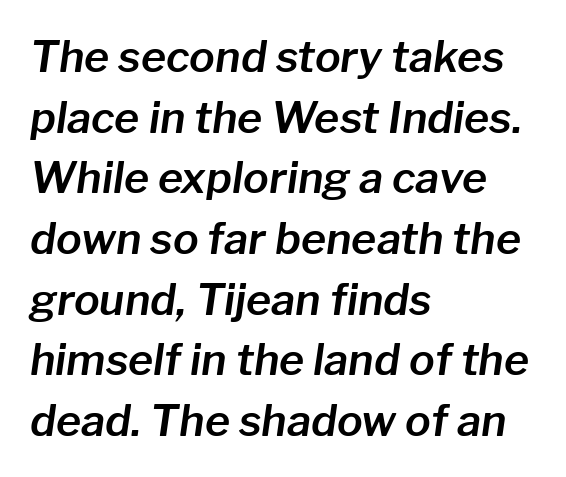
Q: Is the text italic (slanted)? A: Yes, it leans right by about 8 degrees.
Q: Is the text underlined? A: No.
Q: How is the paragraph aligned? A: Left-aligned.
Q: Is the spacing between letters normal or unusually wide? A: Normal.
Q: Is the spacing between lines tight, normal or loose? A: Normal.
Q: Width (condensed, normal, or wide)? A: Normal.
Q: Stroke contrast? A: Low.
Q: x-height? A: Medium.
Q: Monospaced? A: No.
